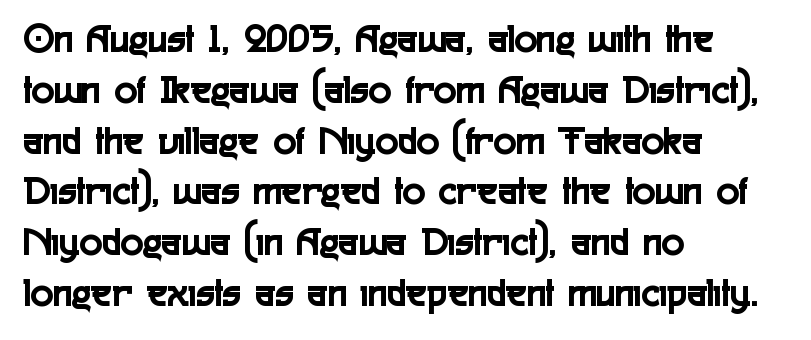
{"serif": "no", "italic": "no", "width": "condensed", "x_height": "medium", "monospaced": "no", "underline": "no", "align": "left", "line_spacing_ratio": 1.21, "letter_spacing": "normal", "letter_spacing_em": 0.0, "glyph_px": 42}
